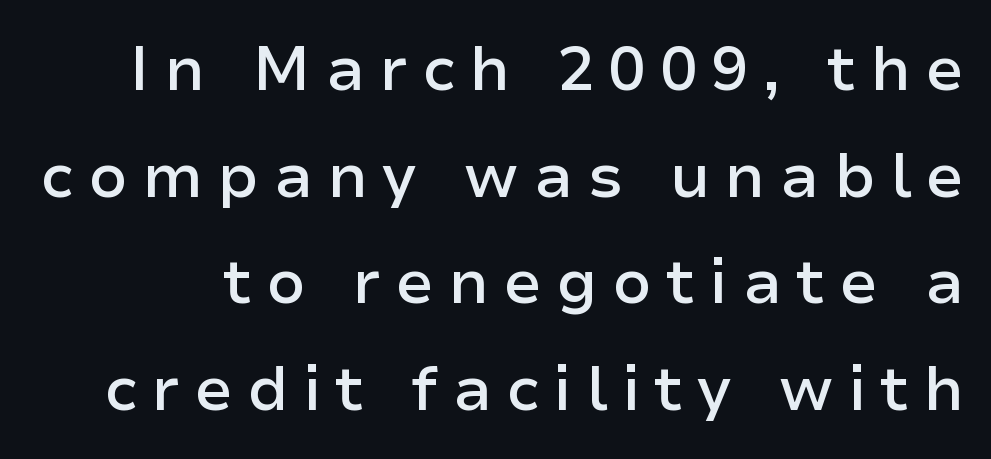
Q: Is the text bold? A: Semi-bold.
Q: Is the text italic (slanted)? A: No, it is upright.
Q: Is the typeface a serif or a sans-serif typeface? A: Sans-serif.
Q: Is the text underlined? A: No.
Q: Is the spacing between letters normal or unusually wide? A: Unusually wide.
Q: Width (condensed, normal, or wide)? A: Normal.
Q: Stroke contrast? A: Low.
Q: x-height? A: Medium.
Q: Monospaced? A: No.
